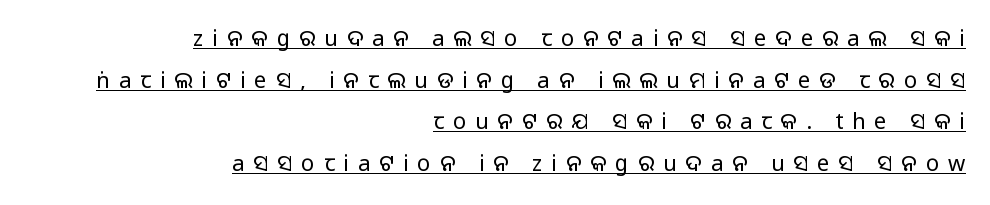
Q: Is the text bold? A: No.
Q: Is the text italic (slanted)? A: No, it is upright.
Q: Is the text underlined? A: Yes.
Q: How is the paragraph aligned? A: Right-aligned.
Q: Is the spacing between letters normal or unusually wide? A: Unusually wide.
